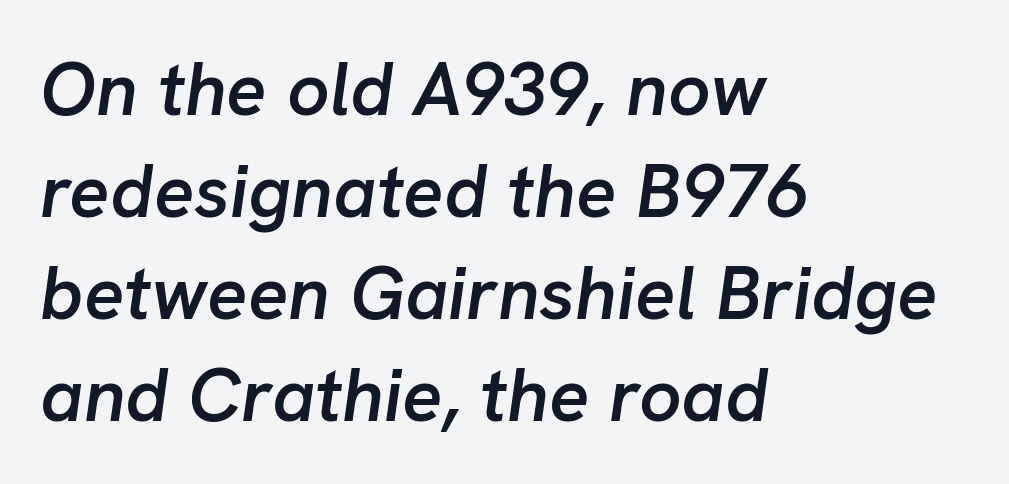
The image shows 75 px semibold type, italic (leaning right); set left-aligned, normal line spacing (1.36x), normal letter spacing, not underlined; low stroke contrast and a medium x-height.
